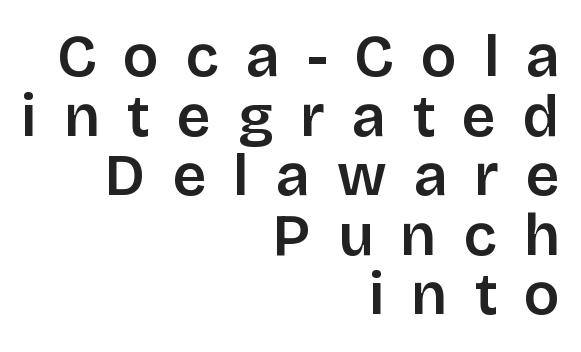
{"serif": "no", "italic": "no", "width": "normal", "stroke_contrast": "low", "x_height": "large", "monospaced": "no", "underline": "no", "align": "right", "line_spacing": "tight", "line_spacing_ratio": 1.01, "letter_spacing": "wide", "letter_spacing_em": 0.46, "glyph_px": 59}
